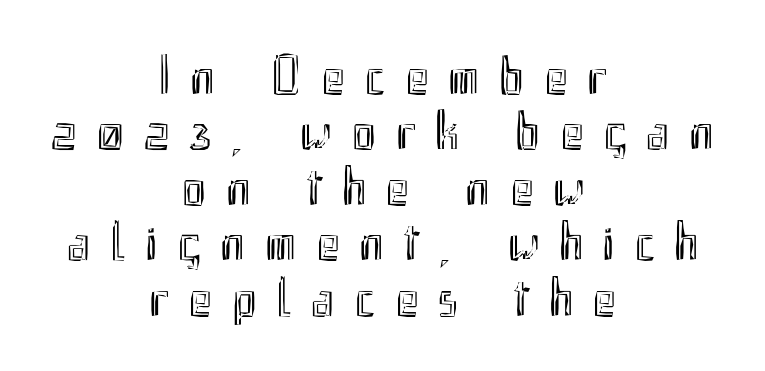
{"italic": "no", "width": "condensed", "x_height": "small", "monospaced": "no", "underline": "no", "align": "center", "line_spacing": "tight", "line_spacing_ratio": 0.99, "letter_spacing": "wide", "letter_spacing_em": 0.35, "glyph_px": 56}
